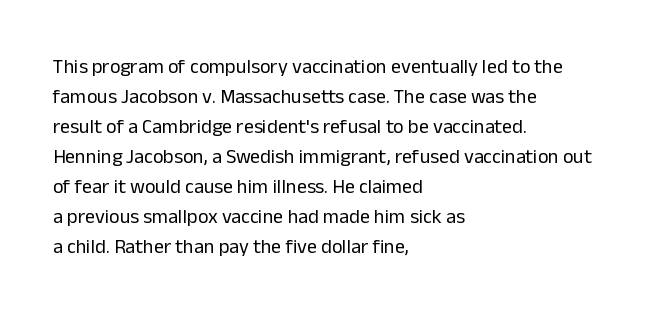
The image shows 20 px text type, upright; set left-aligned, normal line spacing (1.5x), normal letter spacing, not underlined.
